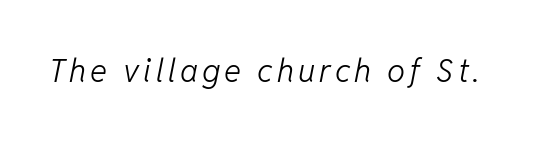
Q: Is the text bold? A: No.
Q: Is the text italic (slanted)? A: Yes, it leans right by about 11 degrees.
Q: Is the text underlined? A: No.
Q: Width (condensed, normal, or wide)? A: Normal.
Q: Stroke contrast? A: Low.
Q: x-height? A: Medium.
Q: Monospaced? A: No.
